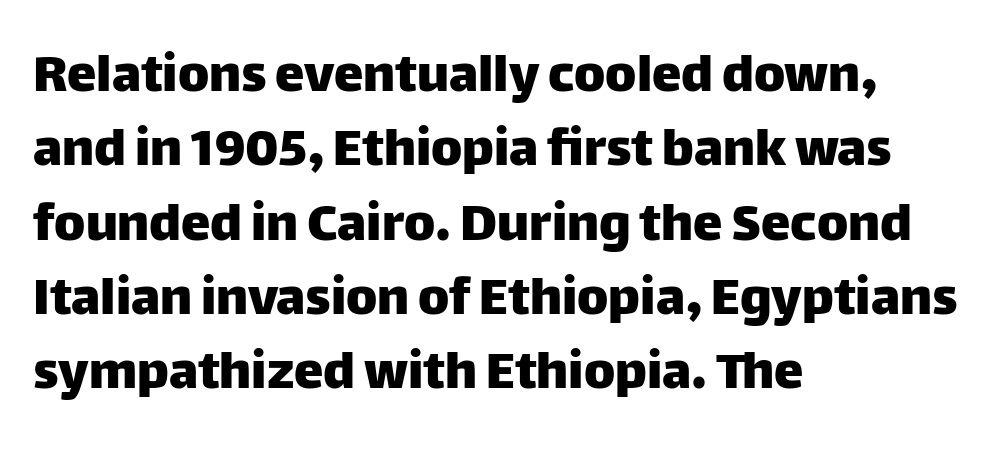
The image shows 59 px sans-serif type, upright; set left-aligned, normal line spacing (1.26x), normal letter spacing, not underlined; low stroke contrast and a large x-height.
